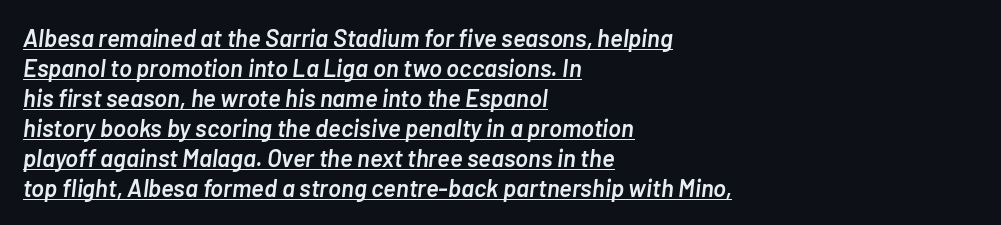
Q: Is the text bold? A: Semi-bold.
Q: Is the text italic (slanted)? A: Yes, it leans right by about 7 degrees.
Q: Is the text underlined? A: Yes.
Q: How is the paragraph aligned? A: Left-aligned.
Q: Is the spacing between letters normal or unusually wide? A: Normal.
Q: Is the spacing between lines tight, normal or loose? A: Normal.
